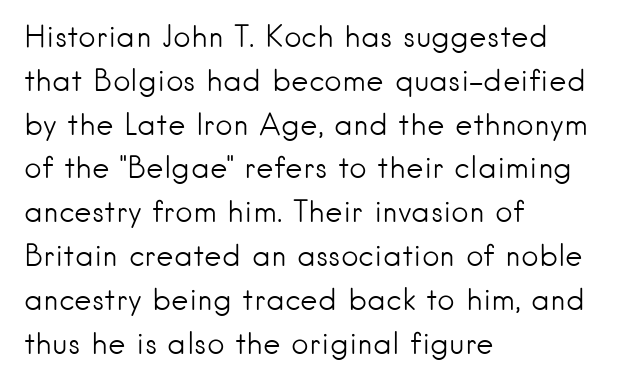
The image shows 30 px light sans-serif type, upright; set left-aligned, normal line spacing (1.46x), normal letter spacing, not underlined; low stroke contrast and a small x-height.
